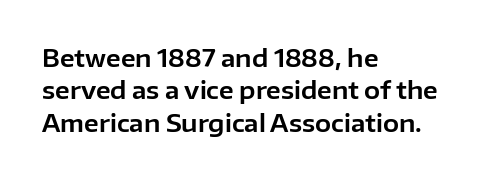
The image shows 24 px text type, upright; set left-aligned, normal line spacing (1.35x), normal letter spacing, not underlined.
